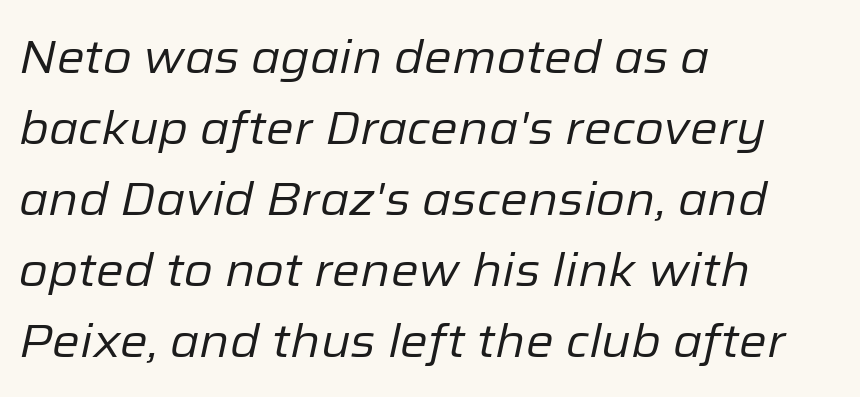
Q: Is the text bold? A: No.
Q: Is the text italic (slanted)? A: Yes, it leans right by about 12 degrees.
Q: Is the text underlined? A: No.
Q: How is the paragraph aligned? A: Left-aligned.
Q: Is the spacing between letters normal or unusually wide? A: Normal.
Q: Is the spacing between lines tight, normal or loose? A: Normal.
Q: Width (condensed, normal, or wide)? A: Normal.
Q: Stroke contrast? A: Low.
Q: x-height? A: Medium.
Q: Monospaced? A: No.
